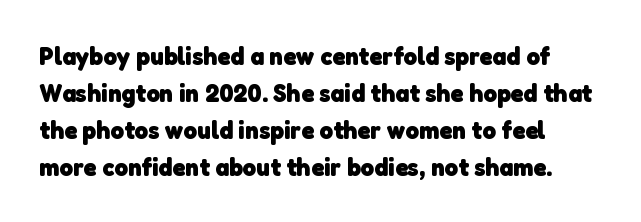
The image shows 26 px bold type; set left-aligned, normal line spacing (1.42x), normal letter spacing, not underlined.
